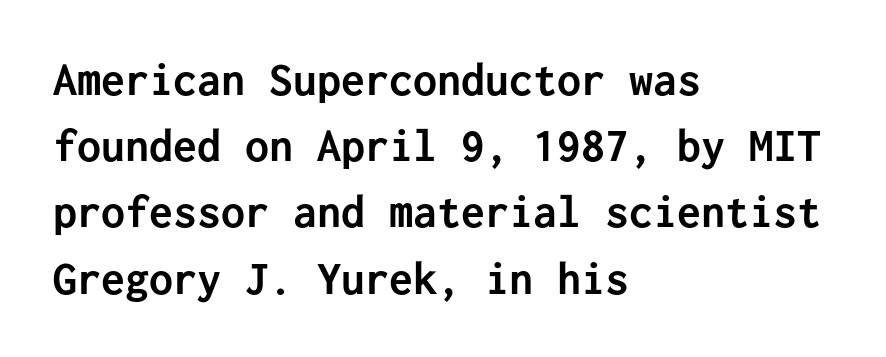
The face used here is monospaced, like something from a code editor. Posture: vertical. Leading matches the norm, producing a regular column. These lines stack with their left ends in a neat column. Decoration check: the copy has no underline.
